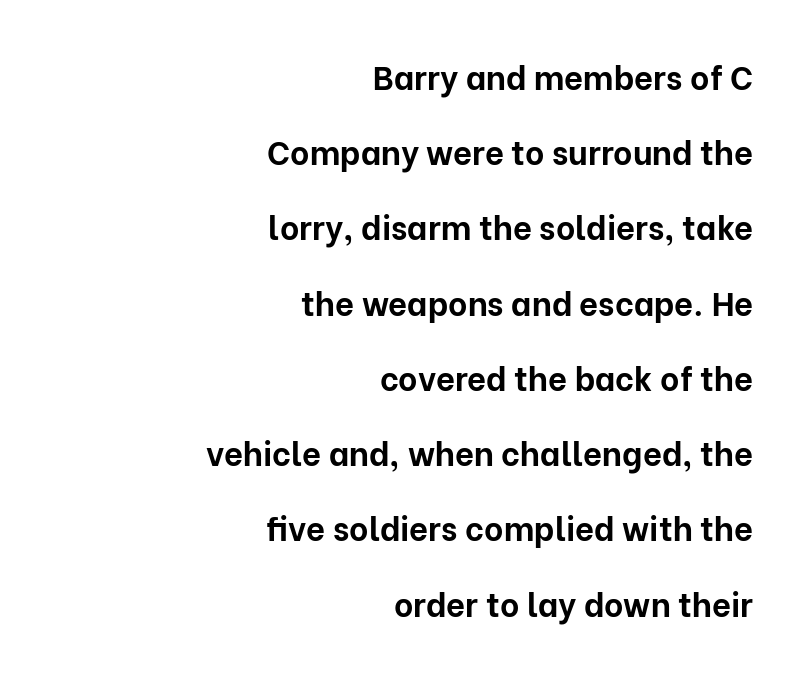
The gaps between neighbouring characters are ordinary and unremarkable. Heavy, bold letterforms. Tall strokes in this sample are plumb rather than angled. The type family on display is of the sans-serif kind. These lines are rendered in a variable-pitch font.
